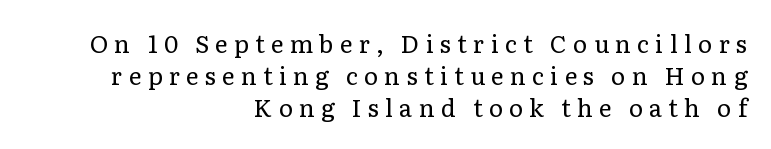
The image shows 24 px text type, upright; set right-aligned, normal line spacing (1.33x), unusually wide letter spacing (+0.26 em), not underlined.
